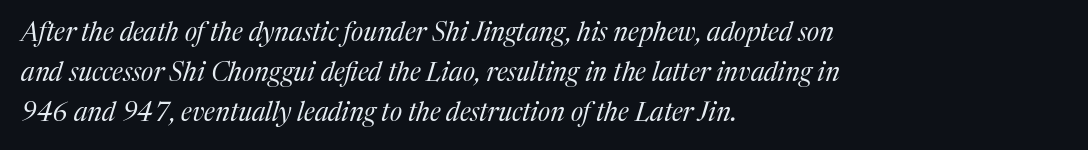
Honestly, there is no underline to notice here at all. Students, observe: this is what conventionally led text looks like. The paragraph shown leans on its left margin. Default kerning and tracking; the words read as compact shapes. A quiet, ordinary-to-light weight characterises the typeface.
